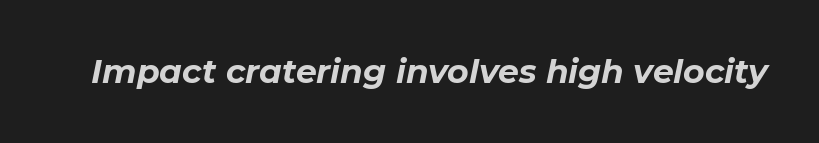
The image shows 33 px bold type, italic (leaning right); set normal letter spacing, not underlined; low stroke contrast and a medium x-height.
